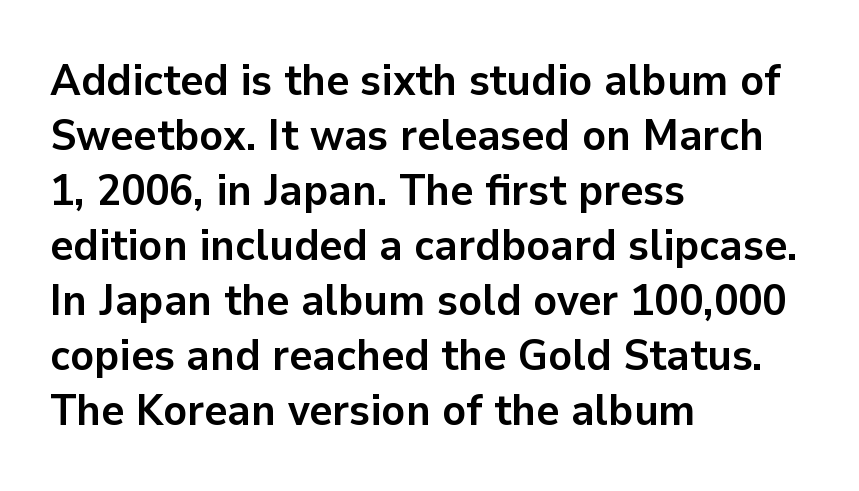
Q: Is the text bold? A: Yes.
Q: Is the text italic (slanted)? A: No, it is upright.
Q: Is the typeface a serif or a sans-serif typeface? A: Sans-serif.
Q: Is the text underlined? A: No.
Q: How is the paragraph aligned? A: Left-aligned.
Q: Is the spacing between letters normal or unusually wide? A: Normal.
Q: Is the spacing between lines tight, normal or loose? A: Normal.
Q: Width (condensed, normal, or wide)? A: Normal.
Q: Stroke contrast? A: Low.
Q: x-height? A: Medium.
Q: Monospaced? A: No.
